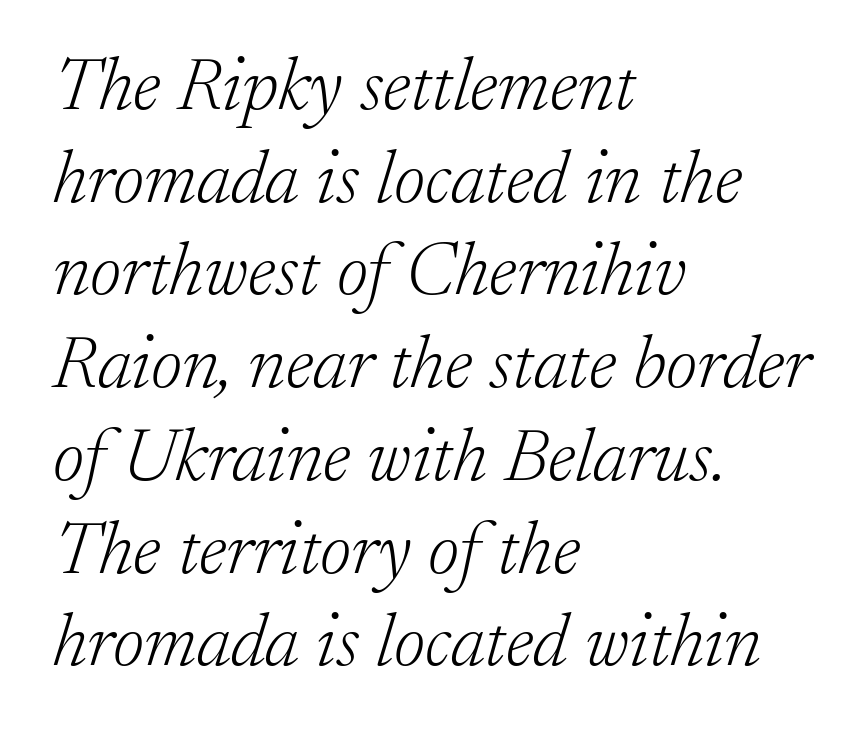
{"serif": "yes", "italic": "yes", "lean": "right", "slant_degrees": 17, "bold": "no", "weight": "light", "width": "normal", "stroke_contrast": "low", "x_height": "small", "monospaced": "no", "underline": "no", "align": "left", "line_spacing_ratio": 1.22, "letter_spacing": "normal", "letter_spacing_em": 0.0, "glyph_px": 76}
